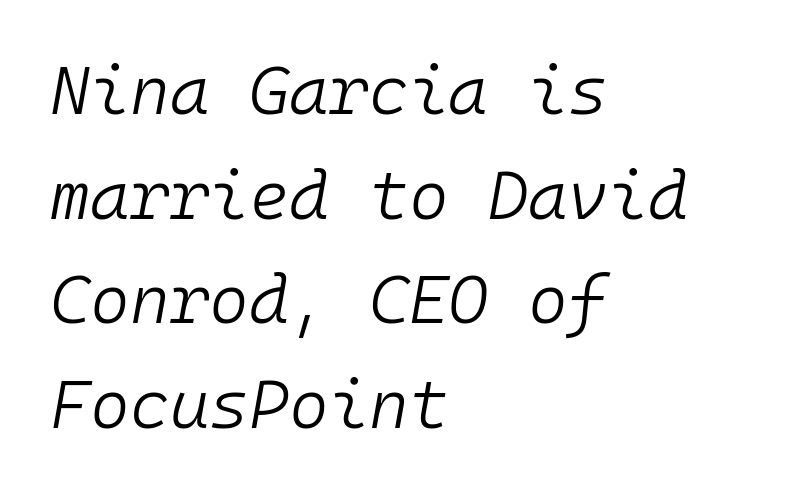
{"italic": "yes", "lean": "right", "slant_degrees": 10, "bold": "no", "weight": "light", "width": "normal", "stroke_contrast": "low", "x_height": "medium", "monospaced": "yes", "underline": "no", "align": "left", "line_spacing": "normal", "line_spacing_ratio": 1.54, "letter_spacing": "normal", "letter_spacing_em": 0.0, "glyph_px": 68}
